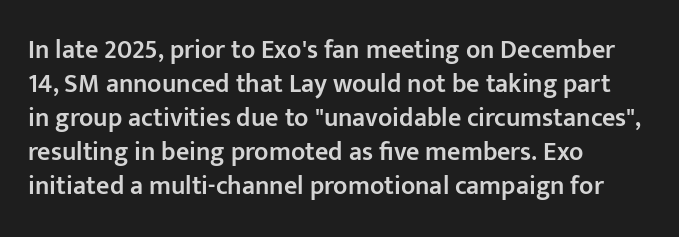
{"italic": "no", "bold": "semi", "underline": "no", "align": "left", "line_spacing": "normal", "line_spacing_ratio": 1.31, "letter_spacing": "normal", "letter_spacing_em": 0.0, "glyph_px": 26}
